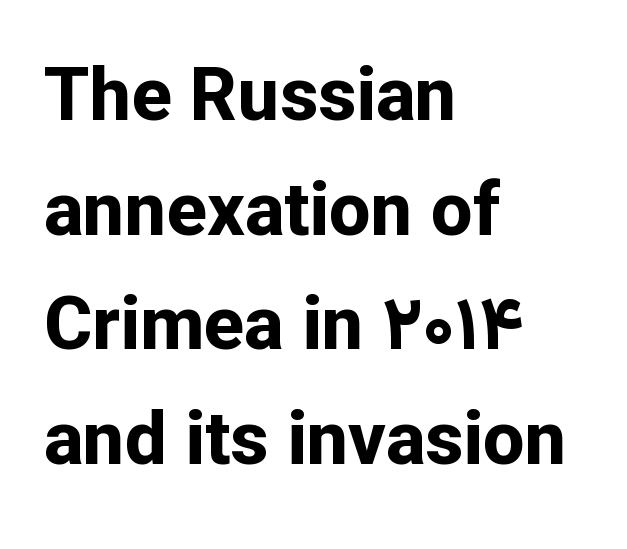
{"serif": "no", "italic": "no", "bold": "yes", "weight": "bold", "width": "normal", "stroke_contrast": "low", "x_height": "medium", "monospaced": "no", "underline": "no", "align": "left", "line_spacing": "normal", "line_spacing_ratio": 1.55, "letter_spacing": "normal", "letter_spacing_em": 0.0, "glyph_px": 74}
